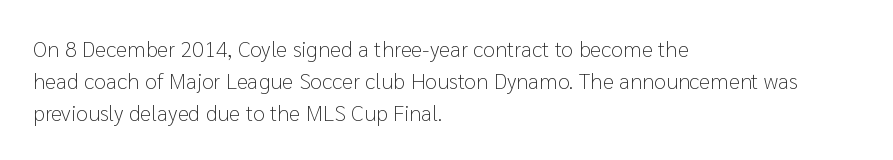
Q: Is the text bold? A: No.
Q: Is the text italic (slanted)? A: No, it is upright.
Q: Is the text underlined? A: No.
Q: How is the paragraph aligned? A: Left-aligned.
Q: Is the spacing between letters normal or unusually wide? A: Normal.
Q: Is the spacing between lines tight, normal or loose? A: Normal.
